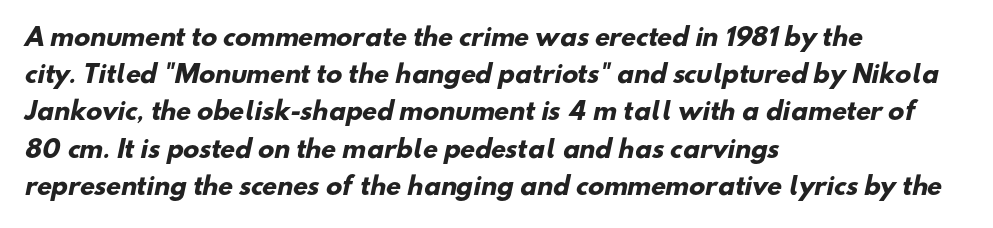
The paragraph shown leans on its left margin. Compared with an ordinary text face, these strokes are far heavier — a full bold. The letterforms sit shoulder to shoulder at normal distance. Unmarked baselines from the first word to the last. This sample keeps an unexceptional amount of space between lines.
